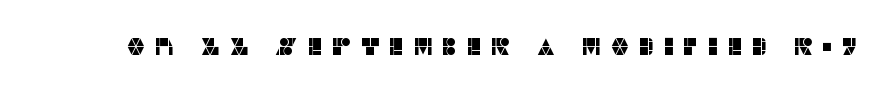
Q: Is the text italic (slanted)? A: No, it is upright.
Q: Is the text underlined? A: No.
Q: Is the spacing between letters normal or unusually wide? A: Unusually wide.
